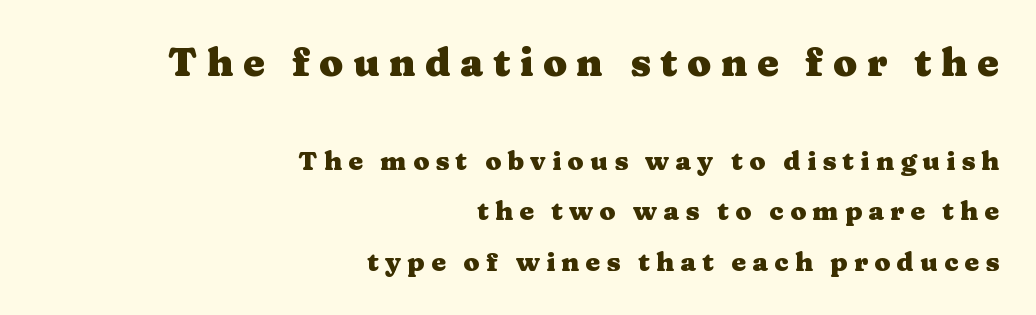
Q: Is the text bold? A: Yes.
Q: Is the text italic (slanted)? A: No, it is upright.
Q: Is the typeface a serif or a sans-serif typeface? A: Serif.
Q: Is the text underlined? A: No.
Q: How is the paragraph aligned? A: Right-aligned.
Q: Is the spacing between letters normal or unusually wide? A: Unusually wide.
Q: Is the spacing between lines tight, normal or loose? A: Loose.
Q: Which block of text is set in a larger size, the first (top) or the second (bottom)? A: The first (top) one.
Q: Width (condensed, normal, or wide)? A: Wide.
Q: Stroke contrast? A: Medium.
Q: x-height? A: Medium.
Q: Monospaced? A: No.
